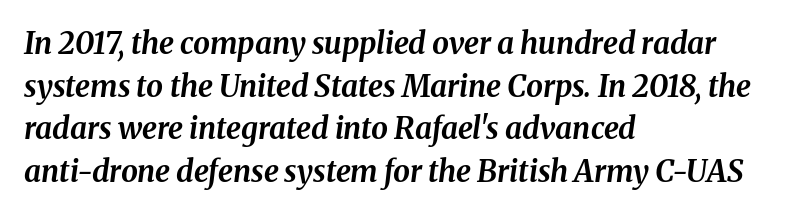
{"italic": "yes", "lean": "right", "slant_degrees": 8, "bold": "yes", "weight": "bold", "width": "normal", "stroke_contrast": "medium", "x_height": "medium", "monospaced": "no", "underline": "no", "align": "left", "line_spacing": "normal", "line_spacing_ratio": 1.42, "letter_spacing": "normal", "letter_spacing_em": 0.0, "glyph_px": 30}
